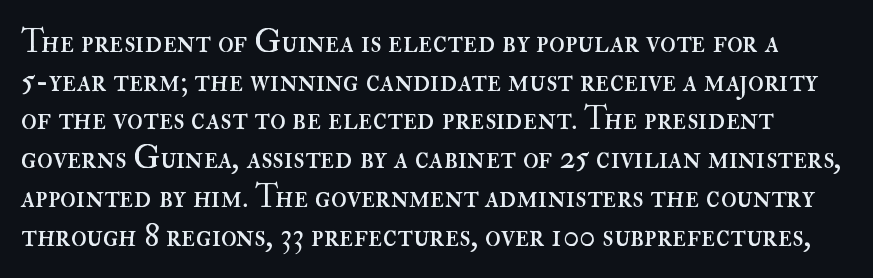
{"italic": "no", "bold": "no", "weight": "regular", "width": "normal", "stroke_contrast": "high", "x_height": "small", "monospaced": "no", "underline": "no", "line_spacing_ratio": 1.21, "letter_spacing": "normal", "letter_spacing_em": 0.0, "glyph_px": 32}
